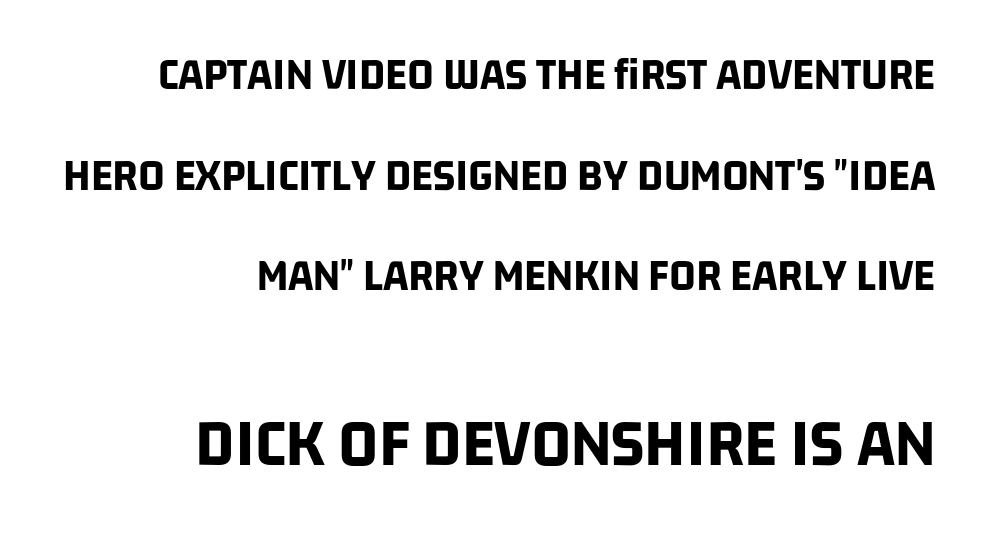
The image shows 69 px bold, condensed sans-serif type; set right-aligned, loose line spacing (2.19x), normal letter spacing, not underlined; the second (bottom) block is 1.5x larger; low stroke contrast and a large x-height.
